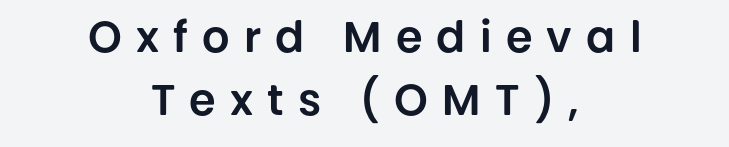
The image shows 43 px sans-serif type, upright; set centered, normal line spacing (1.46x), unusually wide letter spacing (+0.33 em), not underlined; low stroke contrast and a large x-height.
